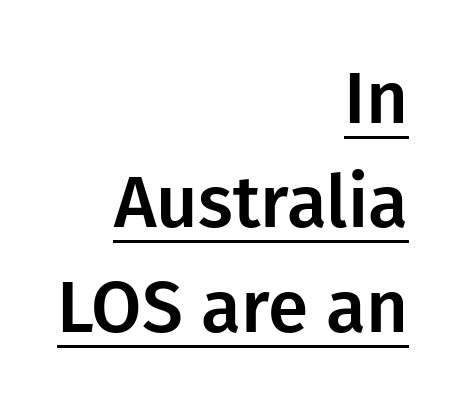
The image shows 73 px sans-serif type, upright; set right-aligned, normal line spacing (1.43x), normal letter spacing, underlined; low stroke contrast and a medium x-height.
